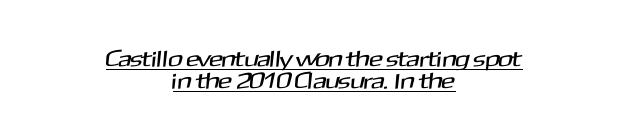
The image shows 23 px text type; set centered, tight line spacing (0.97x), normal letter spacing, underlined.
